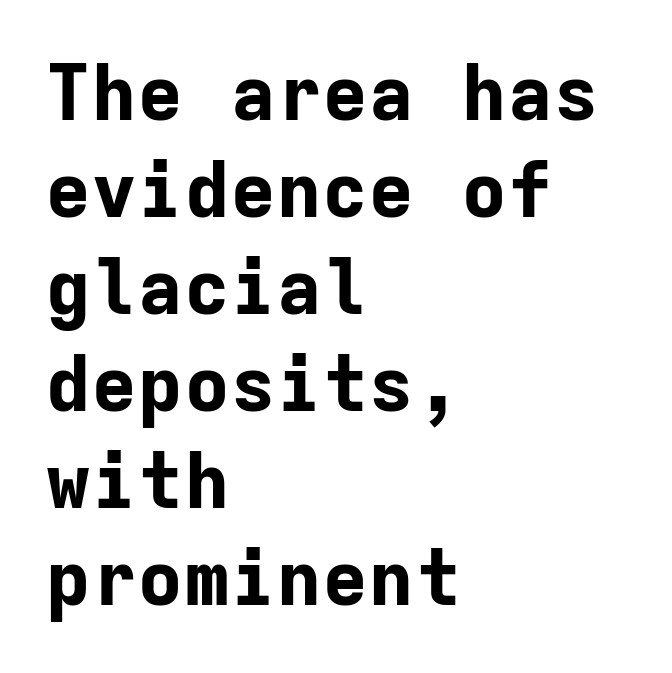
The axis of the letterforms is exactly vertical. The foot of each line stays bare and open. Horizontal bands of white between lines are of average thickness. Nothing unusual about the tracking: characters are spaced as the font intends. Stroke thickness is high; the sample reads as a true bold. This sample is left-justified, so line endings fall wherever the words run out.
